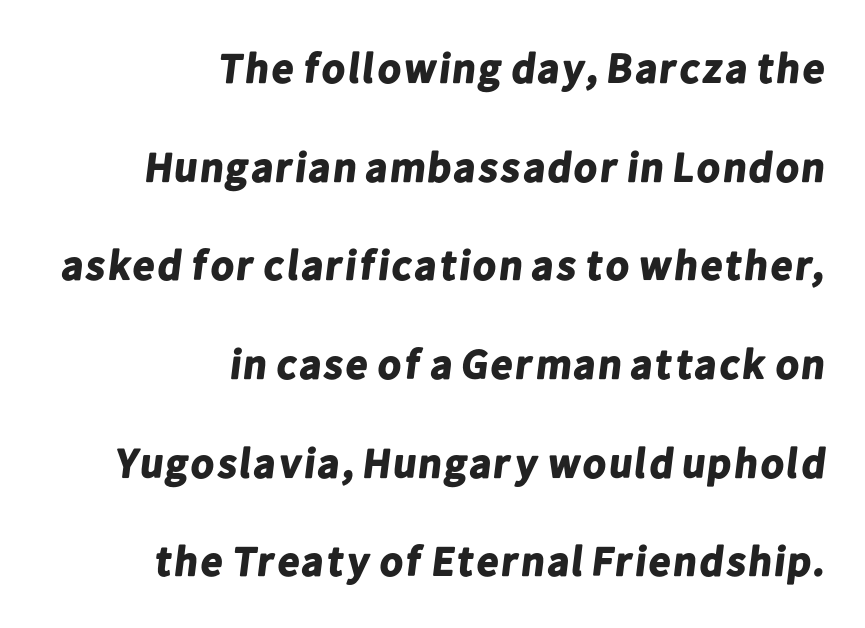
The image shows 42 px bold sans-serif type; set right-aligned, loose line spacing (2.35x), normal letter spacing, not underlined; low stroke contrast and a medium x-height.
